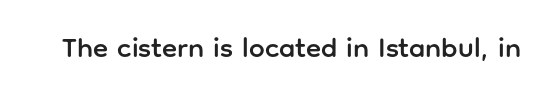
The image shows 28 px sans-serif type, upright; set normal letter spacing, not underlined; low stroke contrast and a medium x-height.
